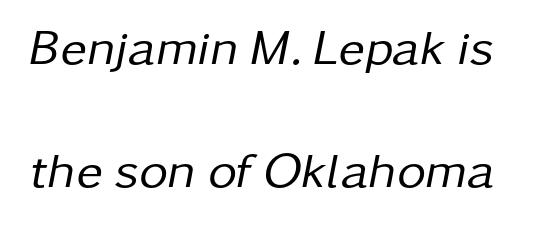
{"italic": "yes", "lean": "right", "slant_degrees": 11, "bold": "no", "weight": "regular", "width": "normal", "stroke_contrast": "low", "x_height": "medium", "monospaced": "no", "underline": "no", "line_spacing": "loose", "line_spacing_ratio": 2.47, "letter_spacing": "normal", "letter_spacing_em": 0.0, "glyph_px": 50}
